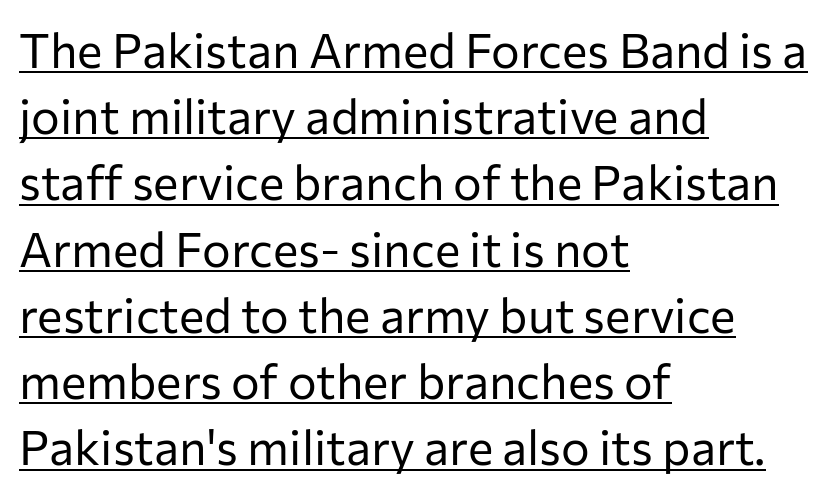
The image shows 48 px regular-weight sans-serif type, upright; set left-aligned, normal line spacing (1.38x), normal letter spacing, underlined; low stroke contrast and a medium x-height.
